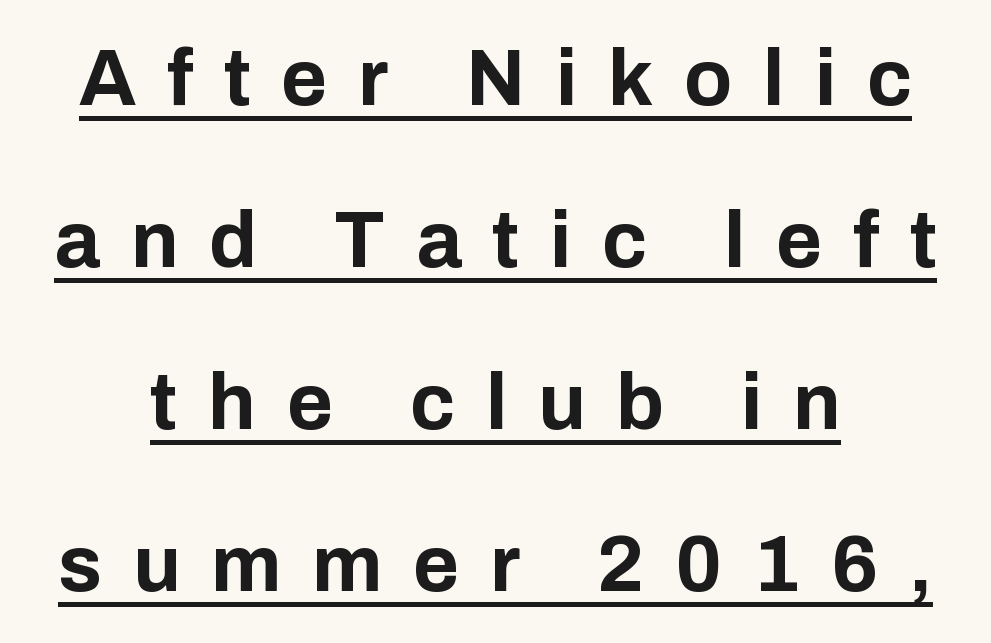
The sample has been set heavy, in full bold. Glance below the letters and you will spot a drawn line. The letters advance in unequal steps, a hallmark of proportional type. To sum up the face: it is a sans, with no serifs. Neither beginnings nor endings align; midpoints do. These lines were composed using upright roman letters.
